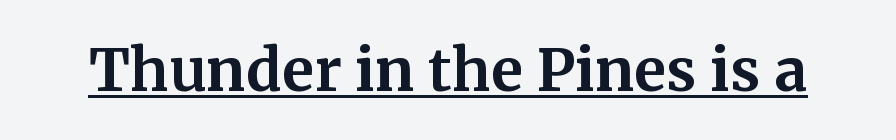
{"serif": "yes", "italic": "no", "bold": "yes", "weight": "bold", "width": "normal", "stroke_contrast": "medium", "x_height": "medium", "monospaced": "no", "underline": "yes", "letter_spacing": "normal", "letter_spacing_em": 0.0, "glyph_px": 58}
